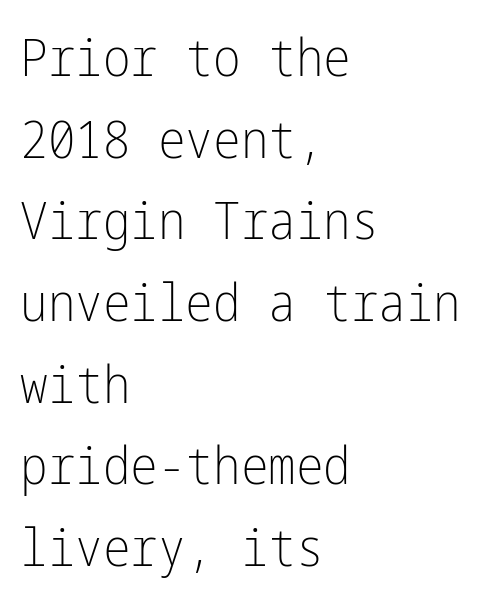
The image shows 52 px light, condensed sans-serif type, upright; set left-aligned, normal line spacing (1.57x), normal letter spacing, not underlined; low stroke contrast and a medium x-height.
